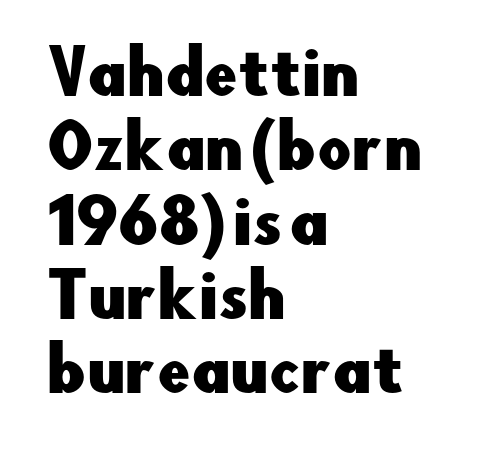
{"serif": "no", "italic": "no", "width": "normal", "stroke_contrast": "low", "x_height": "small", "monospaced": "no", "underline": "no", "align": "left", "line_spacing": "normal", "line_spacing_ratio": 1.26, "letter_spacing": "normal", "letter_spacing_em": 0.0, "glyph_px": 59}
